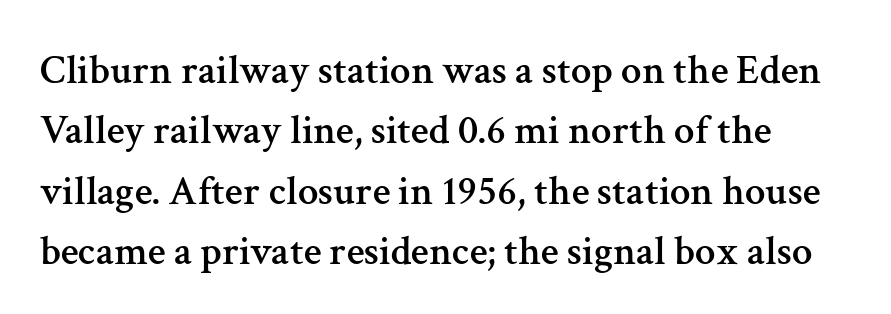
The image shows 41 px serif type, upright; set normal line spacing (1.47x), normal letter spacing, not underlined; medium stroke contrast and a medium x-height.
